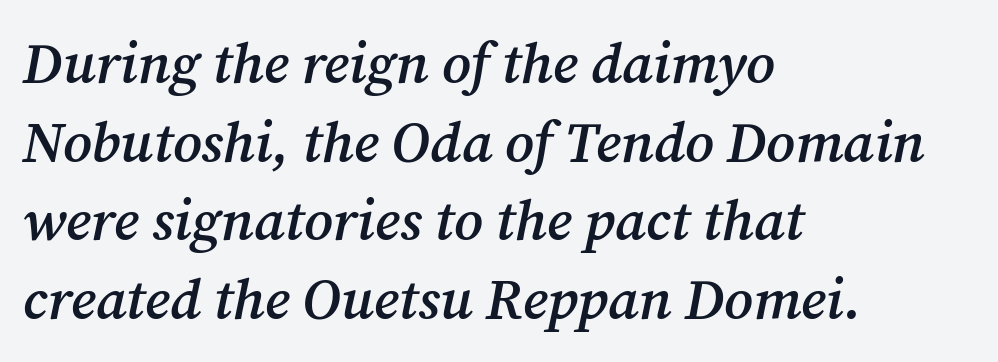
Q: Is the text bold? A: Semi-bold.
Q: Is the text italic (slanted)? A: Yes, it leans right by about 12 degrees.
Q: Is the typeface a serif or a sans-serif typeface? A: Serif.
Q: Is the text underlined? A: No.
Q: How is the paragraph aligned? A: Left-aligned.
Q: Is the spacing between letters normal or unusually wide? A: Normal.
Q: Is the spacing between lines tight, normal or loose? A: Normal.
Q: Width (condensed, normal, or wide)? A: Normal.
Q: Stroke contrast? A: Medium.
Q: x-height? A: Medium.
Q: Monospaced? A: No.
